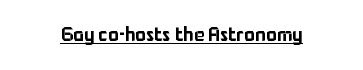
{"italic": "no", "underline": "yes", "letter_spacing": "normal", "letter_spacing_em": 0.0, "glyph_px": 20}
